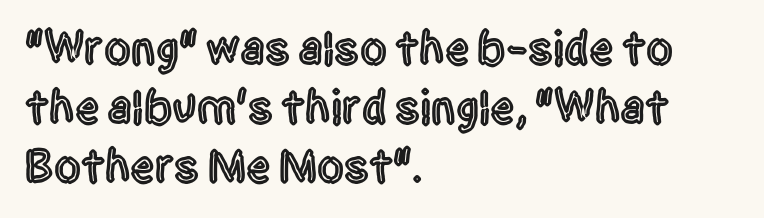
Think of a printed novel: that variable character pitch is what you see here. Every row of glyphs begins at an identical x-position on the left. What stands out about the letter spacing? Nothing — it is the standard amount. The glyphs in this specimen are sans serif.
